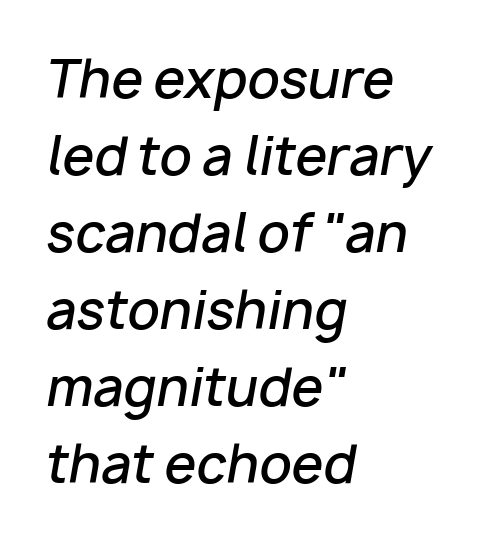
The image shows 51 px semibold type, italic (leaning right); set left-aligned, normal line spacing (1.51x), normal letter spacing, not underlined; low stroke contrast and a medium x-height.
